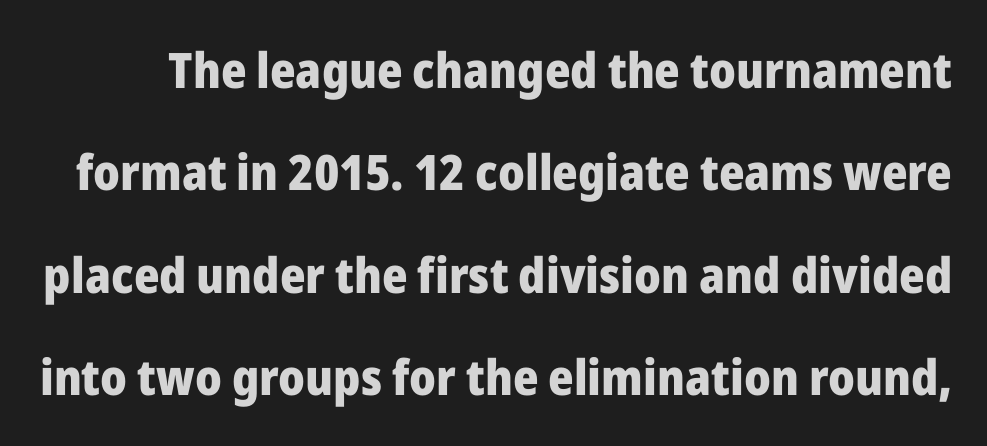
{"serif": "no", "italic": "no", "bold": "yes", "weight": "heavy", "width": "normal", "stroke_contrast": "low", "x_height": "medium", "monospaced": "no", "underline": "no", "line_spacing": "loose", "line_spacing_ratio": 2.09, "letter_spacing": "normal", "letter_spacing_em": 0.0, "glyph_px": 49}
